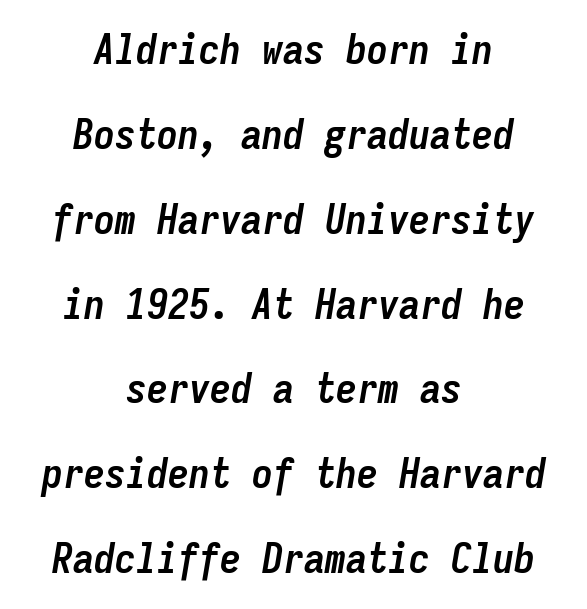
{"italic": "yes", "lean": "right", "slant_degrees": 9, "bold": "yes", "weight": "semibold", "width": "condensed", "stroke_contrast": "low", "x_height": "medium", "monospaced": "yes", "underline": "no", "align": "center", "line_spacing": "loose", "line_spacing_ratio": 2.02, "letter_spacing": "normal", "letter_spacing_em": 0.0, "glyph_px": 42}
